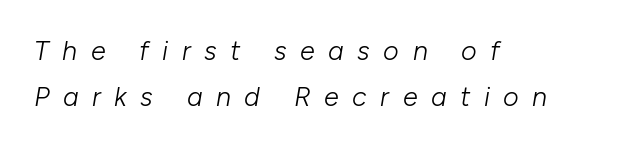
Q: Is the text bold? A: No.
Q: Is the text italic (slanted)? A: Yes, it leans right by about 10 degrees.
Q: Is the text underlined? A: No.
Q: How is the paragraph aligned? A: Left-aligned.
Q: Is the spacing between letters normal or unusually wide? A: Unusually wide.
